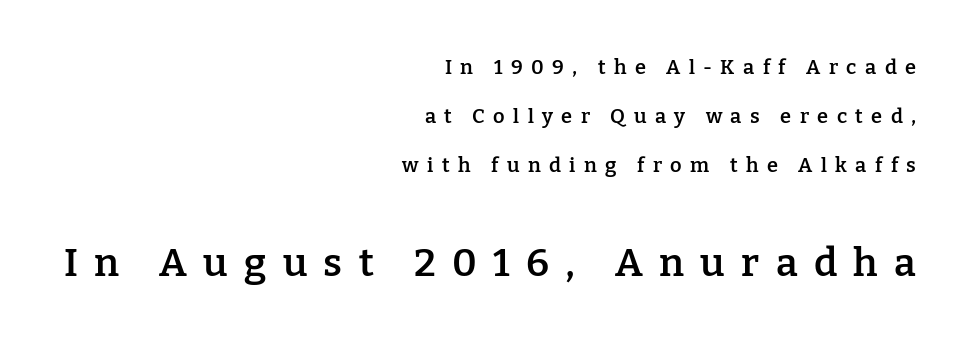
These lines were composed using upright roman letters. The tracking reads as deliberately expanded to a designer's eye. Which chunk is bigger? The second one — the bottom block dwarfs the top. Anything drawn beneath the words? Only blank space.
